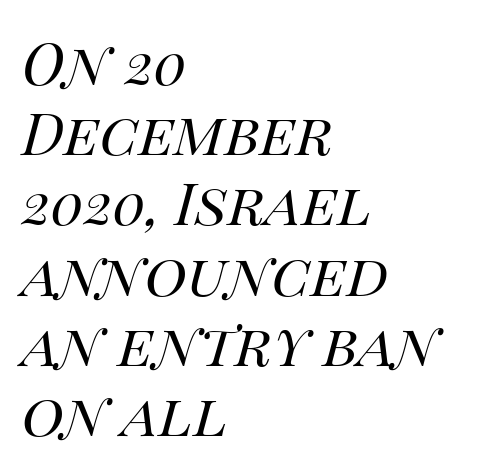
{"italic": "yes", "lean": "right", "slant_degrees": 14, "bold": "no", "weight": "regular", "width": "normal", "stroke_contrast": "high", "x_height": "large", "monospaced": "no", "underline": "no", "align": "left", "line_spacing_ratio": 1.21, "letter_spacing": "normal", "letter_spacing_em": 0.0, "glyph_px": 58}
